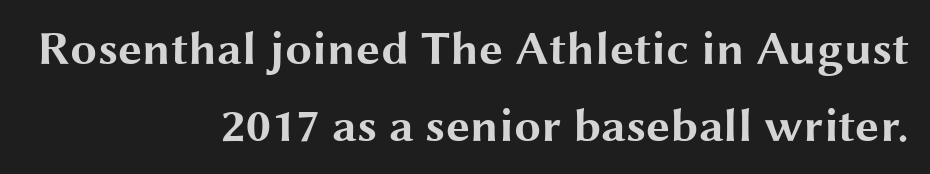
{"serif": "no", "italic": "no", "bold": "yes", "weight": "bold", "width": "wide", "stroke_contrast": "medium", "x_height": "medium", "monospaced": "no", "underline": "no", "align": "right", "line_spacing": "normal", "line_spacing_ratio": 1.6, "letter_spacing": "normal", "letter_spacing_em": 0.0, "glyph_px": 48}
